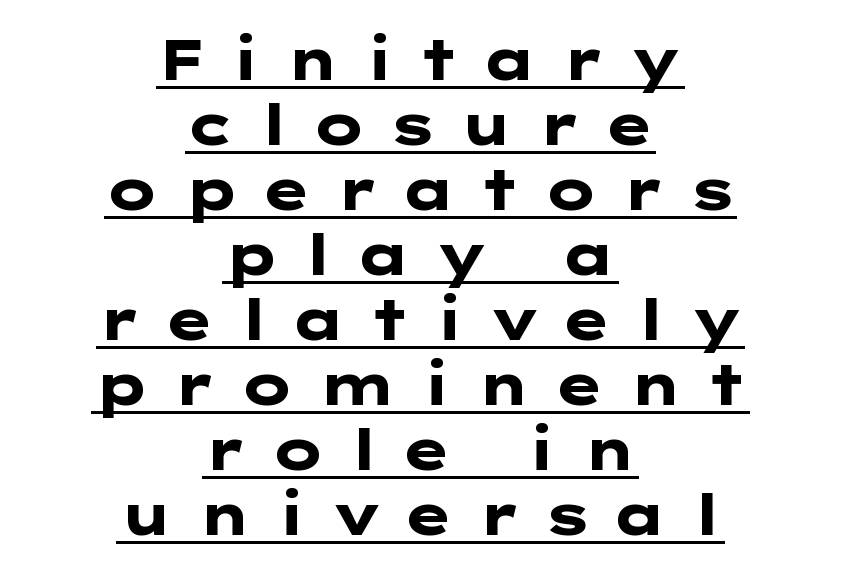
The image shows 56 px heavy, wide sans-serif type, upright; set centered, line spacing 1.16x, unusually wide letter spacing (+0.37 em), underlined; low stroke contrast and a medium x-height.
